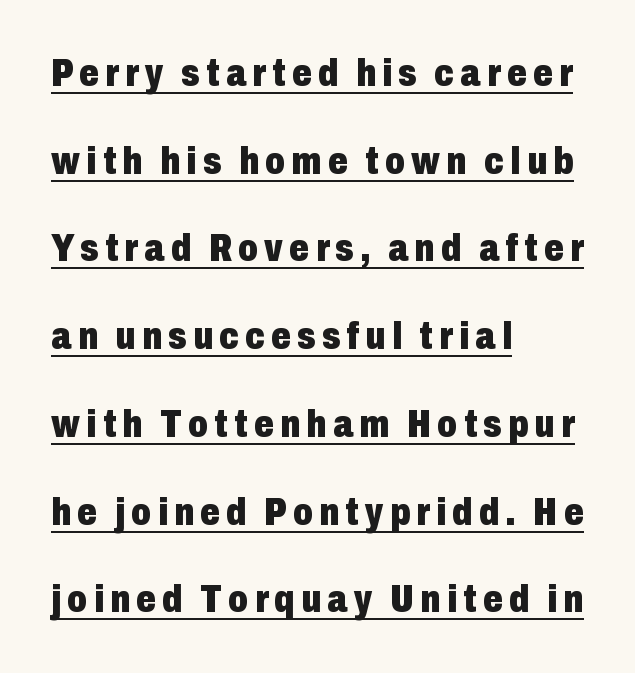
The leading is generous, giving the passage an open texture. One-word summary of the alignment: left. Classification — sans serif. A dark, heavy texture on the line: the type is bold. The axis of the letterforms is exactly vertical.
